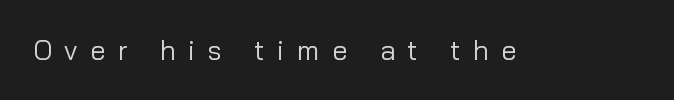
This rendering features lettering with no underline. Spacing between characters has been opened up far beyond the box default. A roman cut, with each character standing at attention. Weight: in the light-to-regular range.
